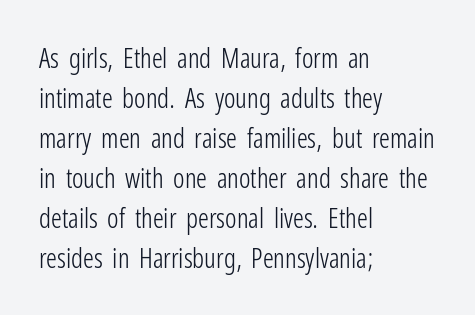
Italic: no, the glyphs are upright roman. Observe the ordinary spacing: letters are neighbours, not strangers. Line spacing here is normal. The zone under the glyphs is completely vacant. These lines stack with their left ends in a neat column.
